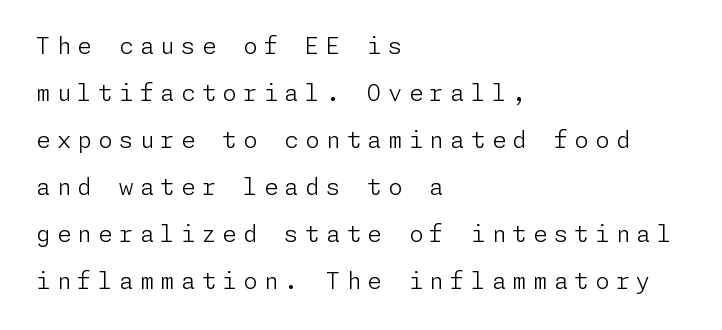
The image shows 23 px text type, upright; set left-aligned, loose line spacing (2.04x), unusually wide letter spacing (+0.28 em), not underlined.
